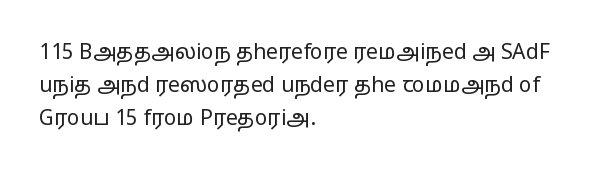
Upright lettering throughout. The rows are spaced the way most documents space them. These lines stack with their left ends in a neat column. The space beneath each line is pristine and unruled. This sample uses plain, unmodified letter spacing. Stem width sits at or under what a default text font uses.
